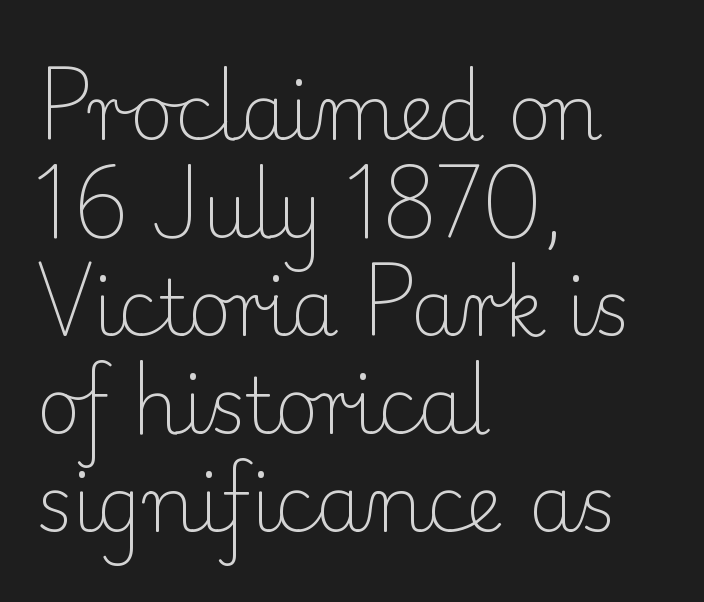
Q: Is the text bold? A: No.
Q: Is the text italic (slanted)? A: No, it is upright.
Q: Is the typeface a serif or a sans-serif typeface? A: Serif.
Q: Is the text underlined? A: No.
Q: How is the paragraph aligned? A: Left-aligned.
Q: Is the spacing between letters normal or unusually wide? A: Normal.
Q: Is the spacing between lines tight, normal or loose? A: Normal.
Q: Width (condensed, normal, or wide)? A: Normal.
Q: Stroke contrast? A: Low.
Q: x-height? A: Small.
Q: Monospaced? A: No.
